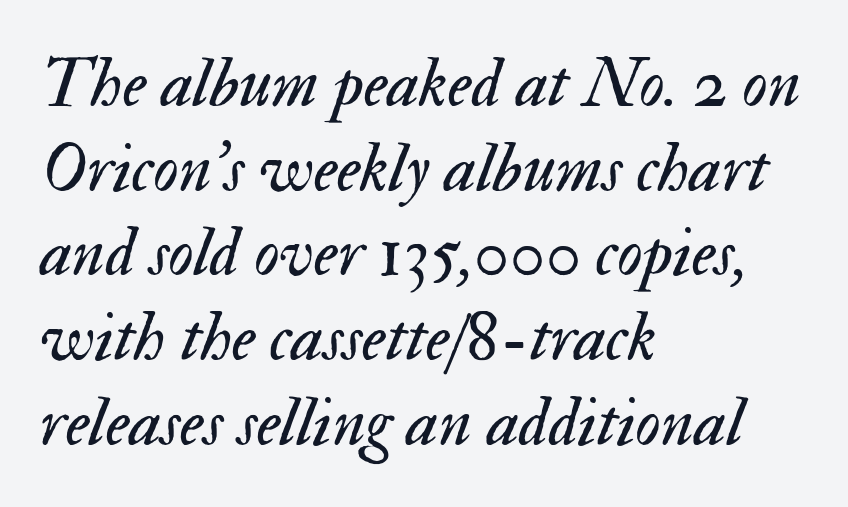
The image shows 70 px regular-weight type, italic (leaning right); set left-aligned, line spacing 1.21x, normal letter spacing, not underlined; medium stroke contrast and a small x-height.
